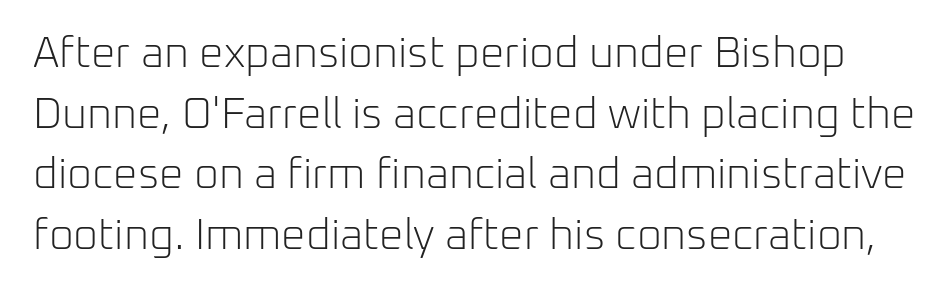
Q: Is the text bold? A: No.
Q: Is the text italic (slanted)? A: No, it is upright.
Q: Is the typeface a serif or a sans-serif typeface? A: Sans-serif.
Q: Is the text underlined? A: No.
Q: Is the spacing between letters normal or unusually wide? A: Normal.
Q: Is the spacing between lines tight, normal or loose? A: Normal.
Q: Width (condensed, normal, or wide)? A: Normal.
Q: Stroke contrast? A: Low.
Q: x-height? A: Medium.
Q: Monospaced? A: No.
